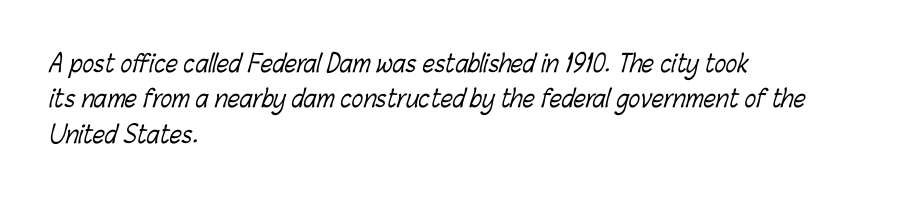
The image shows 24 px text type; set left-aligned, normal line spacing (1.47x), normal letter spacing, not underlined.
